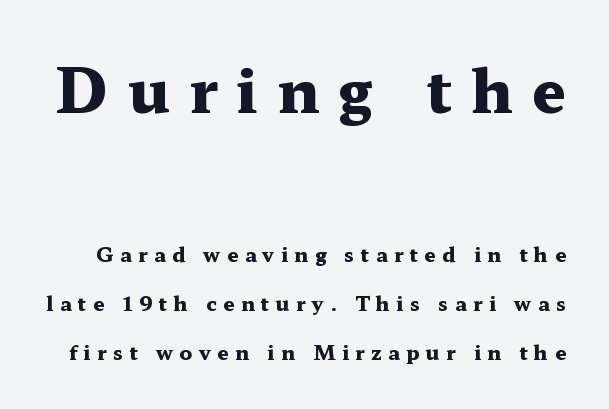
{"serif": "yes", "italic": "no", "bold": "yes", "weight": "heavy", "width": "wide", "stroke_contrast": "medium", "x_height": "medium", "monospaced": "no", "underline": "no", "line_spacing": "loose", "line_spacing_ratio": 2.45, "letter_spacing": "wide", "letter_spacing_em": 0.32, "larger_block": "first", "size_ratio": 3.0, "glyph_px": 60}
